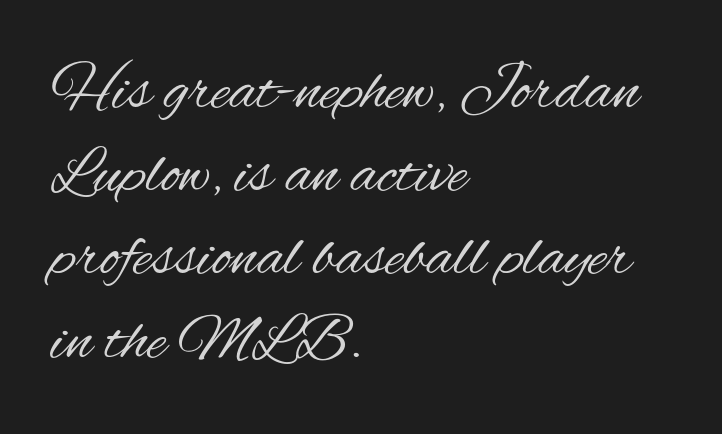
{"serif": "no", "bold": "no", "weight": "regular", "width": "condensed", "stroke_contrast": "medium", "x_height": "small", "monospaced": "no", "underline": "no", "align": "left", "line_spacing": "normal", "line_spacing_ratio": 1.28, "letter_spacing": "normal", "letter_spacing_em": 0.0, "glyph_px": 65}
